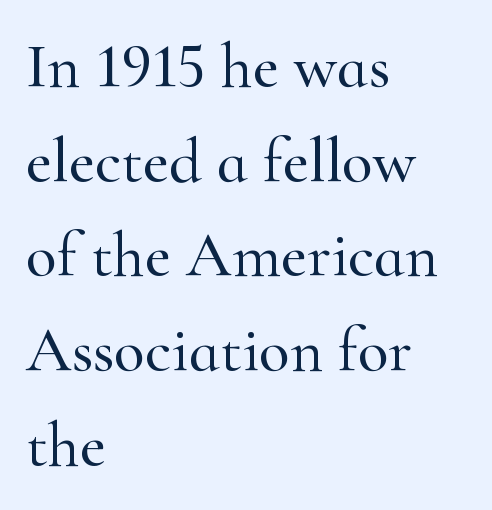
The image shows 64 px serif type, upright; set left-aligned, normal line spacing (1.48x), normal letter spacing, not underlined; high stroke contrast and a small x-height.
